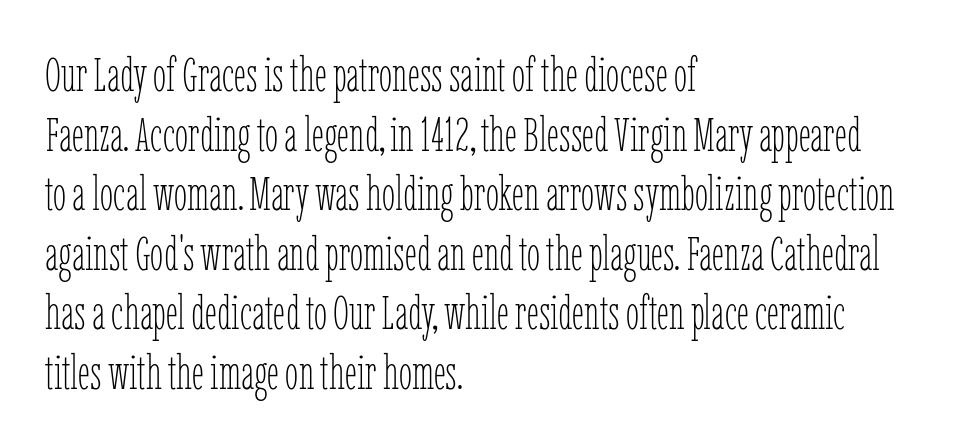
{"italic": "no", "bold": "no", "weight": "thin", "width": "condensed", "stroke_contrast": "low", "x_height": "medium", "monospaced": "no", "underline": "no", "align": "left", "line_spacing_ratio": 1.24, "letter_spacing": "normal", "letter_spacing_em": 0.0, "glyph_px": 48}
